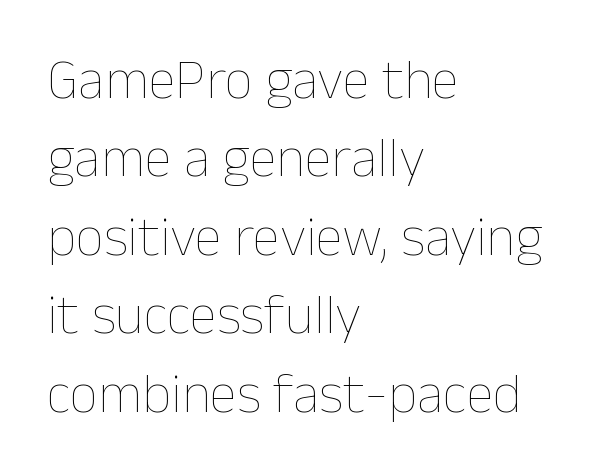
Q: Is the text bold? A: No.
Q: Is the text italic (slanted)? A: No, it is upright.
Q: Is the text underlined? A: No.
Q: How is the paragraph aligned? A: Left-aligned.
Q: Is the spacing between letters normal or unusually wide? A: Normal.
Q: Is the spacing between lines tight, normal or loose? A: Normal.
Q: Width (condensed, normal, or wide)? A: Normal.
Q: Stroke contrast? A: Low.
Q: x-height? A: Medium.
Q: Monospaced? A: No.
